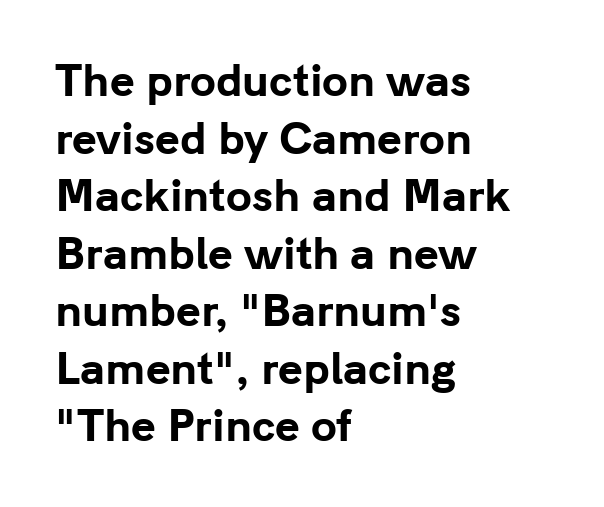
Q: Is the text bold? A: Yes.
Q: Is the text italic (slanted)? A: No, it is upright.
Q: Is the typeface a serif or a sans-serif typeface? A: Sans-serif.
Q: Is the text underlined? A: No.
Q: How is the paragraph aligned? A: Left-aligned.
Q: Is the spacing between letters normal or unusually wide? A: Normal.
Q: Is the spacing between lines tight, normal or loose? A: Normal.
Q: Width (condensed, normal, or wide)? A: Normal.
Q: Stroke contrast? A: Low.
Q: x-height? A: Medium.
Q: Monospaced? A: No.
